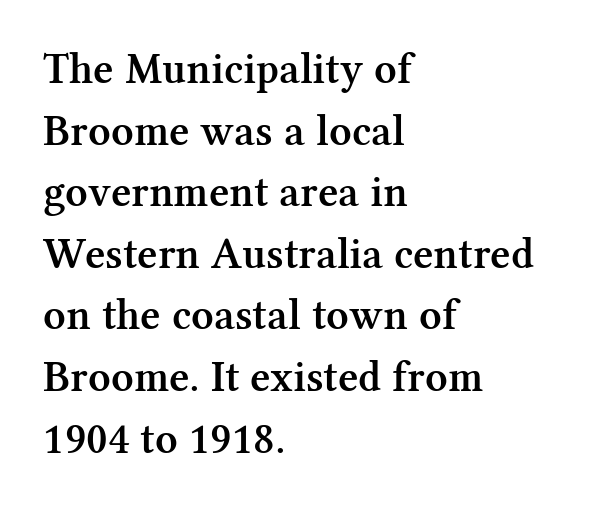
Q: Is the text bold? A: Semi-bold.
Q: Is the text italic (slanted)? A: No, it is upright.
Q: Is the typeface a serif or a sans-serif typeface? A: Serif.
Q: Is the text underlined? A: No.
Q: How is the paragraph aligned? A: Left-aligned.
Q: Is the spacing between letters normal or unusually wide? A: Normal.
Q: Is the spacing between lines tight, normal or loose? A: Normal.
Q: Width (condensed, normal, or wide)? A: Normal.
Q: Stroke contrast? A: Medium.
Q: x-height? A: Medium.
Q: Monospaced? A: No.
